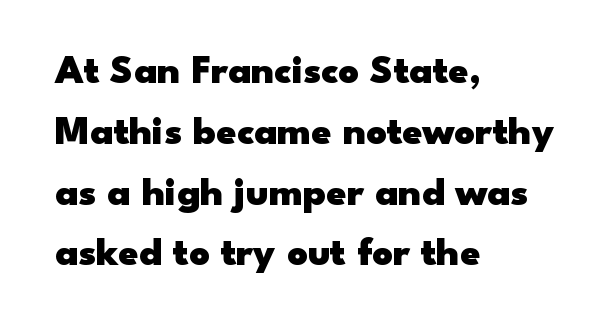
Has an underline been added? It has not. The passage is arranged the way most books set body copy — flush left. This rendering employs a face without finishing strokes, i.e., a sans-serif. This sample uses plain, unmodified letter spacing. The rendering uses a moderate line-height, typical for paragraphs. Notice how thick the strokes are: this is what a full bold looks like.
